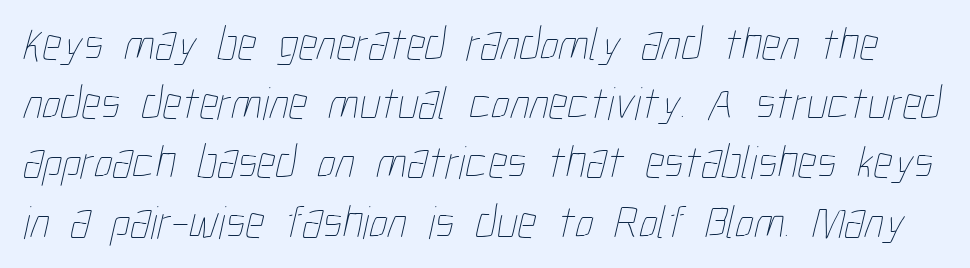
{"bold": "no", "weight": "thin", "width": "condensed", "stroke_contrast": "low", "x_height": "medium", "monospaced": "no", "underline": "no", "line_spacing": "normal", "line_spacing_ratio": 1.26, "letter_spacing": "normal", "letter_spacing_em": 0.0, "glyph_px": 47}
